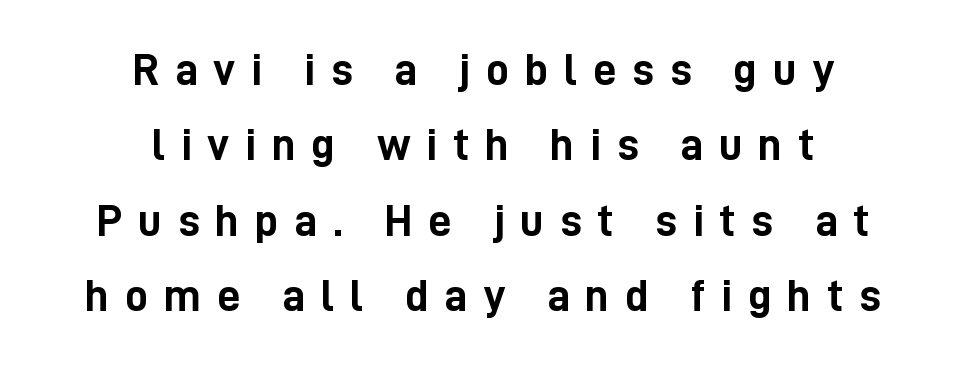
Weight: bold. Does the lettering tilt? It doesn't — this is upright. Characters follow at a spacing far wider than the type designer built in. Any mark beneath the type? The region is blank. Typographically, this falls in the sans-serif category. This sample keeps an unexceptional amount of space between lines.
